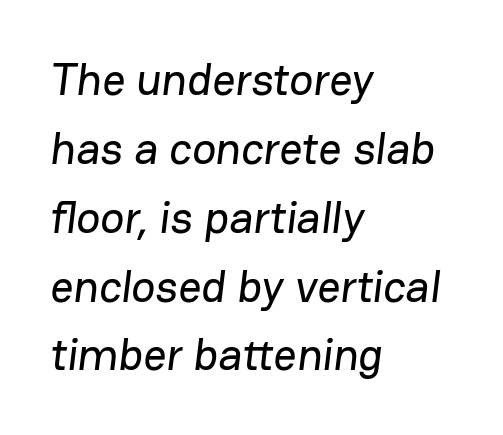
The image shows 45 px sans-serif type; set left-aligned, normal line spacing (1.53x), normal letter spacing, not underlined; low stroke contrast and a medium x-height.
